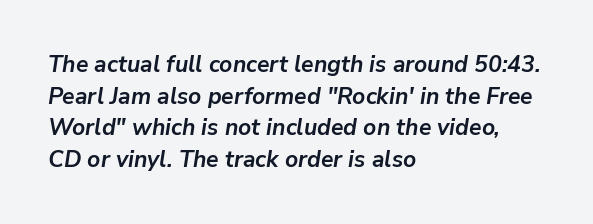
{"italic": "yes", "lean": "right", "slant_degrees": 9, "bold": "yes", "underline": "no", "align": "left", "line_spacing": "normal", "line_spacing_ratio": 1.37, "letter_spacing": "normal", "letter_spacing_em": 0.0, "glyph_px": 23}
